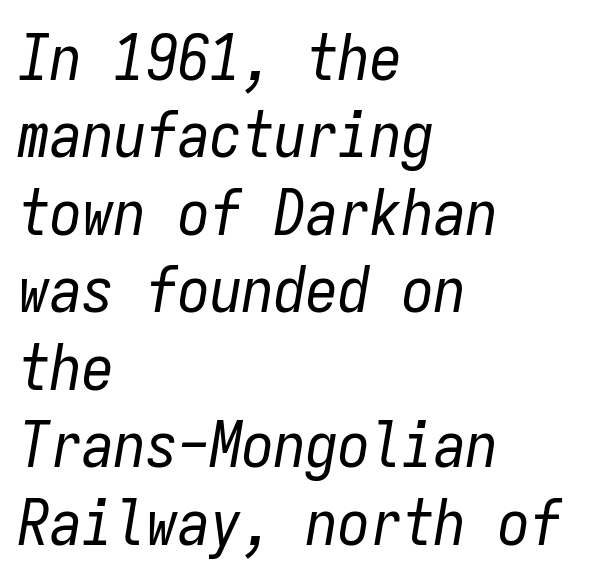
{"italic": "yes", "lean": "right", "slant_degrees": 9, "bold": "no", "weight": "regular", "width": "condensed", "stroke_contrast": "low", "x_height": "medium", "monospaced": "yes", "underline": "no", "align": "left", "line_spacing_ratio": 1.21, "letter_spacing": "normal", "letter_spacing_em": 0.0, "glyph_px": 64}
